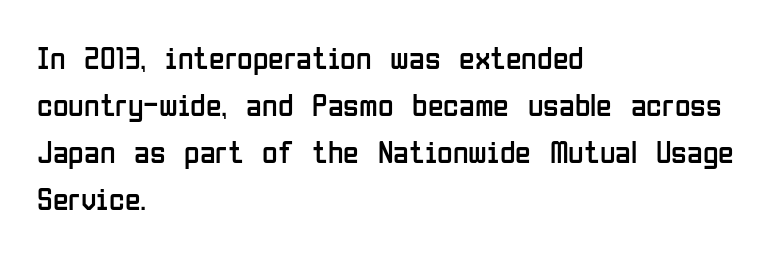
The image shows 32 px regular-weight, condensed sans-serif type, upright; set left-aligned, normal line spacing (1.47x), normal letter spacing, not underlined; low stroke contrast and a medium x-height.
